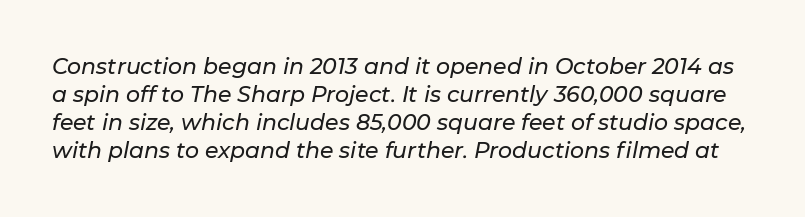
The image shows 22 px text type, italic (leaning right); set normal line spacing (1.28x), normal letter spacing, not underlined.
